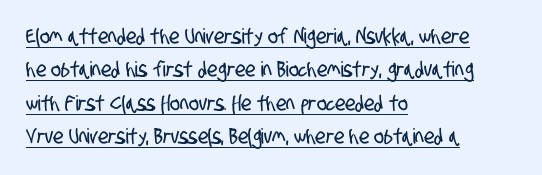
The image shows 21 px text type; set left-aligned, normal line spacing (1.59x), normal letter spacing, underlined.
